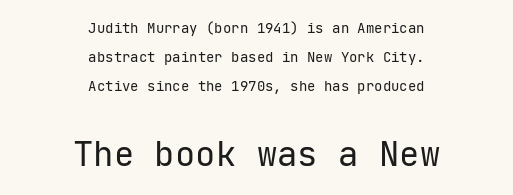
A typesetter would call this leading open, well beyond the default. The paragraph shown floats in the horizontal middle. Here the designer chose a console-style face with uniform glyph widths. Caption: standard tracking, unaltered.
